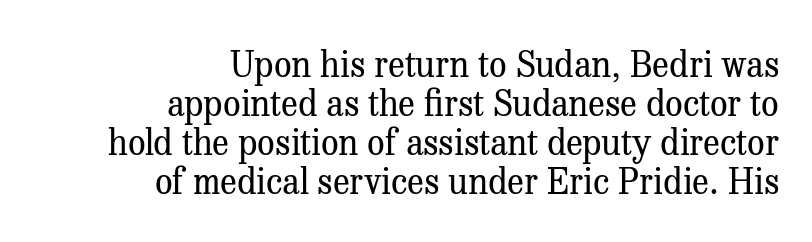
Q: Is the text bold? A: No.
Q: Is the text italic (slanted)? A: No, it is upright.
Q: Is the typeface a serif or a sans-serif typeface? A: Serif.
Q: Is the text underlined? A: No.
Q: How is the paragraph aligned? A: Right-aligned.
Q: Is the spacing between letters normal or unusually wide? A: Normal.
Q: Is the spacing between lines tight, normal or loose? A: Tight.
Q: Width (condensed, normal, or wide)? A: Normal.
Q: Stroke contrast? A: Medium.
Q: x-height? A: Medium.
Q: Monospaced? A: No.
